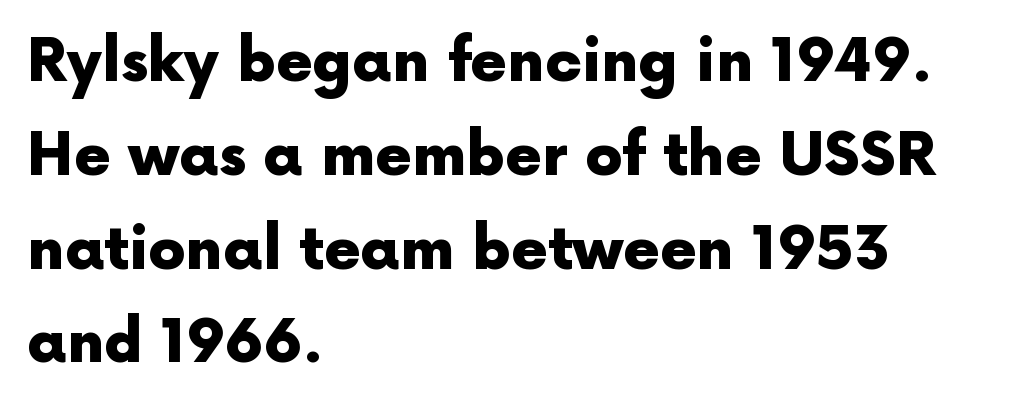
Words float on clear page, feet unadorned. This is heavy type, rendered in bold. Alignment: flush left. This is roman type, the default non-slanted kind. Successive baselines arrive at the customary interval. A typesetter would label this face a sans.
